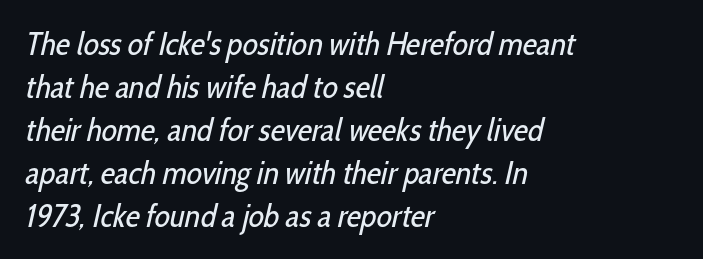
A typesetter would call this leading conventional body-copy spacing. Between one letter and the next there's only the usual sliver of space. Horizontal alignment here is leftward, the default for most running prose. Font category for this specimen: sans-serif. Stems and bowls with no extra thickness — not bold.
